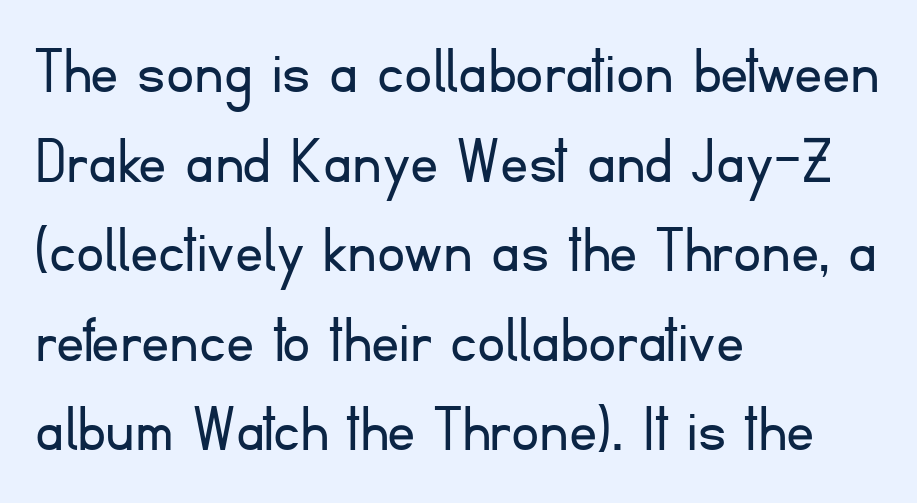
Q: Is the text bold? A: No.
Q: Is the text italic (slanted)? A: No, it is upright.
Q: Is the typeface a serif or a sans-serif typeface? A: Sans-serif.
Q: Is the text underlined? A: No.
Q: How is the paragraph aligned? A: Left-aligned.
Q: Is the spacing between letters normal or unusually wide? A: Normal.
Q: Is the spacing between lines tight, normal or loose? A: Normal.
Q: Width (condensed, normal, or wide)? A: Normal.
Q: Stroke contrast? A: Low.
Q: x-height? A: Small.
Q: Monospaced? A: No.
